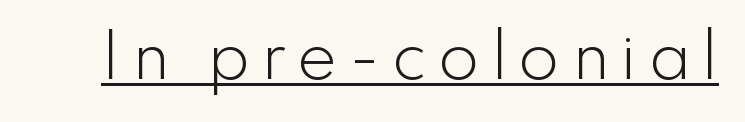
Q: Is the text bold? A: No.
Q: Is the text italic (slanted)? A: No, it is upright.
Q: Is the typeface a serif or a sans-serif typeface? A: Sans-serif.
Q: Is the text underlined? A: Yes.
Q: Width (condensed, normal, or wide)? A: Normal.
Q: Stroke contrast? A: Low.
Q: x-height? A: Small.
Q: Monospaced? A: No.
